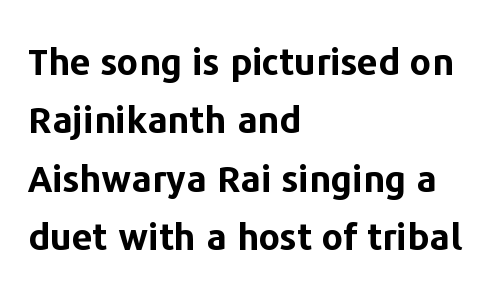
{"serif": "no", "italic": "no", "bold": "yes", "weight": "bold", "width": "normal", "stroke_contrast": "low", "x_height": "medium", "monospaced": "no", "underline": "no", "align": "left", "line_spacing": "normal", "line_spacing_ratio": 1.58, "letter_spacing": "normal", "letter_spacing_em": 0.0, "glyph_px": 37}
